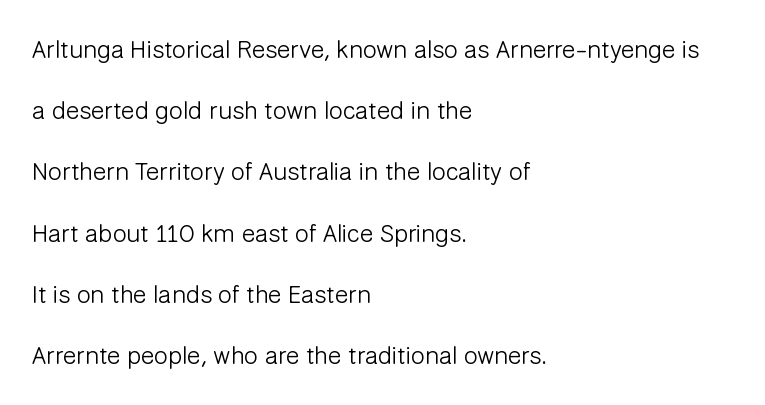
The image shows 25 px text type, upright; set left-aligned, loose line spacing (2.45x), normal letter spacing, not underlined.
